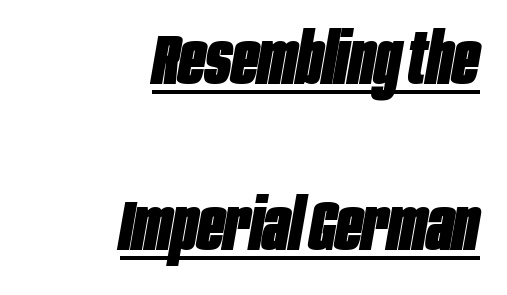
This sample uses an oblique cut, with every glyph tilted off the vertical. Its strokes are broad and dark, the hallmark of bold type. Like a heading marked for emphasis, these lines bear an underscore. This block would shrink considerably if given ordinary leading; it's expanded now. Spacing between characters is what you'd get straight out of the box. The rendering uses natural spacing where letterforms have individual widths.
